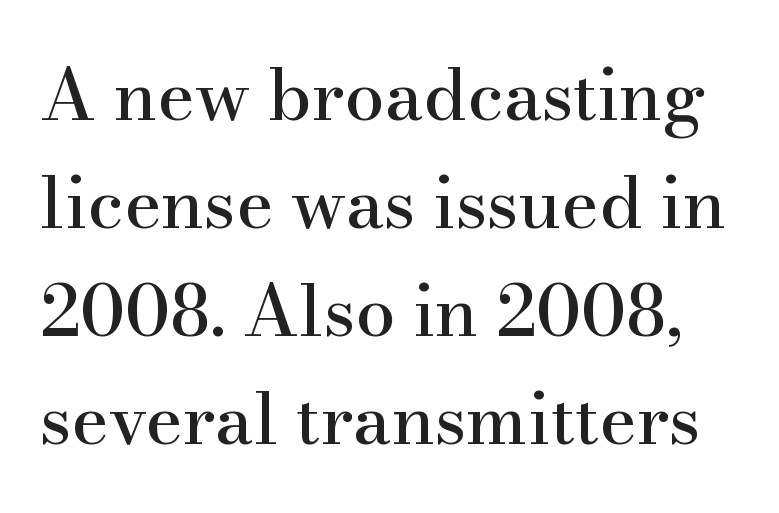
{"serif": "yes", "italic": "no", "width": "normal", "stroke_contrast": "high", "x_height": "small", "monospaced": "no", "underline": "no", "line_spacing": "normal", "line_spacing_ratio": 1.52, "letter_spacing": "normal", "letter_spacing_em": 0.0, "glyph_px": 71}
